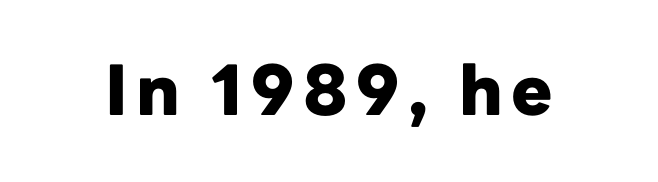
{"serif": "no", "italic": "no", "bold": "yes", "weight": "heavy", "width": "normal", "stroke_contrast": "low", "x_height": "medium", "monospaced": "no", "underline": "no", "glyph_px": 69}
